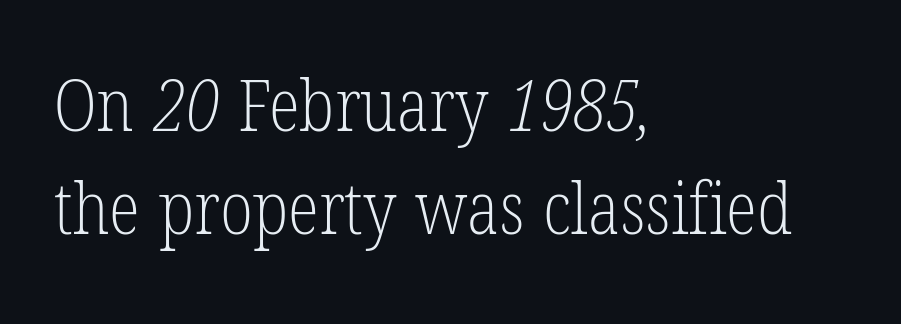
Q: Is the text bold? A: No.
Q: Is the typeface a serif or a sans-serif typeface? A: Serif.
Q: Is the text underlined? A: No.
Q: How is the paragraph aligned? A: Left-aligned.
Q: Is the spacing between letters normal or unusually wide? A: Normal.
Q: Is the spacing between lines tight, normal or loose? A: Normal.
Q: Width (condensed, normal, or wide)? A: Condensed.
Q: Stroke contrast? A: Low.
Q: x-height? A: Medium.
Q: Monospaced? A: No.
